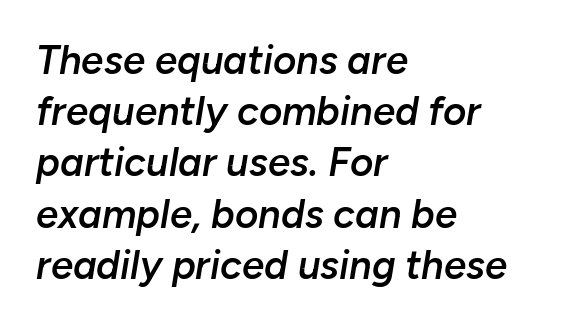
Q: Is the text bold? A: Semi-bold.
Q: Is the text italic (slanted)? A: Yes, it leans right by about 10 degrees.
Q: Is the text underlined? A: No.
Q: How is the paragraph aligned? A: Left-aligned.
Q: Is the spacing between letters normal or unusually wide? A: Normal.
Q: Is the spacing between lines tight, normal or loose? A: Normal.
Q: Width (condensed, normal, or wide)? A: Normal.
Q: Stroke contrast? A: Low.
Q: x-height? A: Medium.
Q: Monospaced? A: No.
